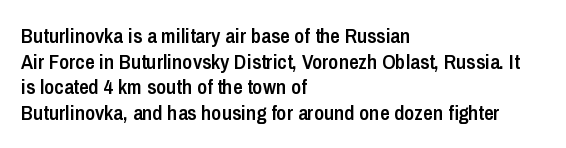
The image shows 21 px text type, upright; set left-aligned, line spacing 1.22x, normal letter spacing, not underlined.
